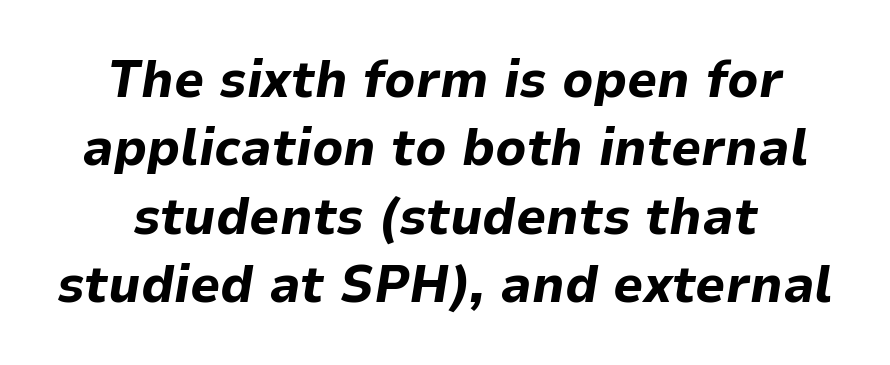
A typesetter would mark this as italic. Leading: standard. Descenders are the only things crossing below the line. You could not count columns in this text — the font is proportionally spaced. The lines in this sample share a center point and differ in where they start and stop. Nothing unusual about the tracking: characters are spaced as the font intends.
